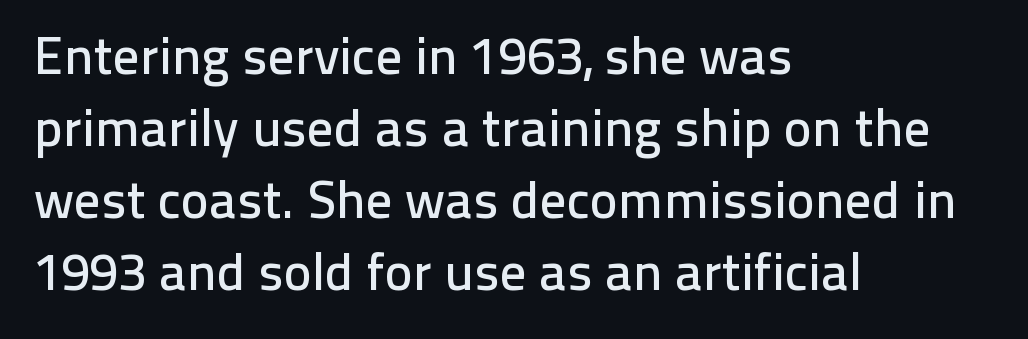
{"serif": "no", "italic": "no", "width": "normal", "stroke_contrast": "low", "x_height": "medium", "monospaced": "no", "underline": "no", "align": "left", "line_spacing": "normal", "line_spacing_ratio": 1.36, "letter_spacing": "normal", "letter_spacing_em": 0.0, "glyph_px": 53}
